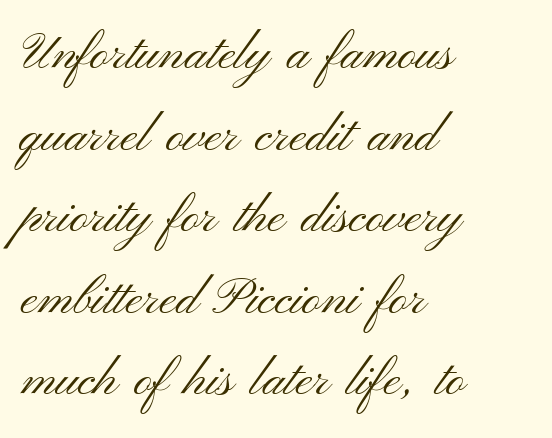
I'd call this a sans setting — the letters go barefoot. A light-to-regular cut is what we see here. Each letter keeps its own natural width here, so spacing adapts to shape.
